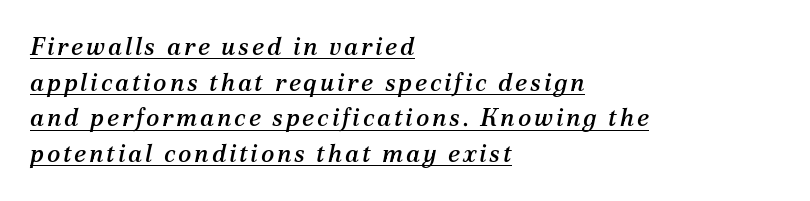
Q: Is the text italic (slanted)? A: Yes, it leans right by about 12 degrees.
Q: Is the text underlined? A: Yes.
Q: How is the paragraph aligned? A: Left-aligned.
Q: Is the spacing between lines tight, normal or loose? A: Normal.
